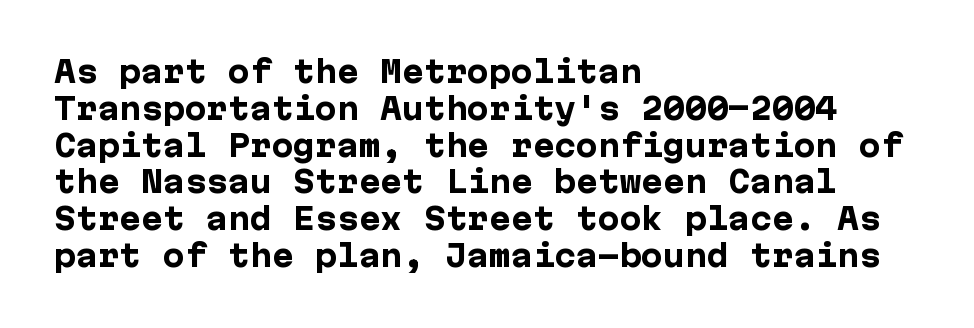
{"serif": "no", "italic": "no", "bold": "yes", "weight": "heavy", "width": "normal", "stroke_contrast": "low", "x_height": "medium", "underline": "no", "align": "left", "line_spacing": "normal", "line_spacing_ratio": 1.27, "letter_spacing": "normal", "letter_spacing_em": 0.0, "glyph_px": 29}
